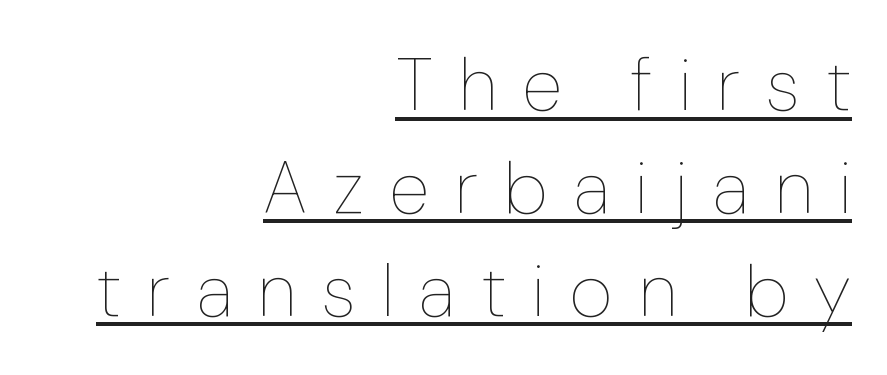
Quick note: interline space is typical. Unlike italic type, these characters show no tilt at all. Stroke mass is kept to a normal reading level or below. The rendering anchors every line to the right-hand side.
